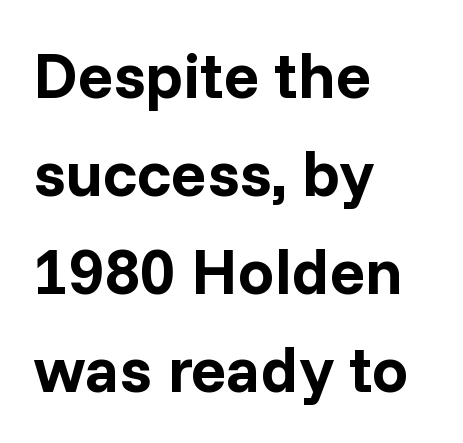
{"serif": "no", "italic": "no", "bold": "yes", "weight": "bold", "width": "normal", "stroke_contrast": "low", "x_height": "medium", "monospaced": "no", "underline": "no", "align": "left", "line_spacing": "normal", "line_spacing_ratio": 1.51, "letter_spacing": "normal", "letter_spacing_em": 0.0, "glyph_px": 65}
